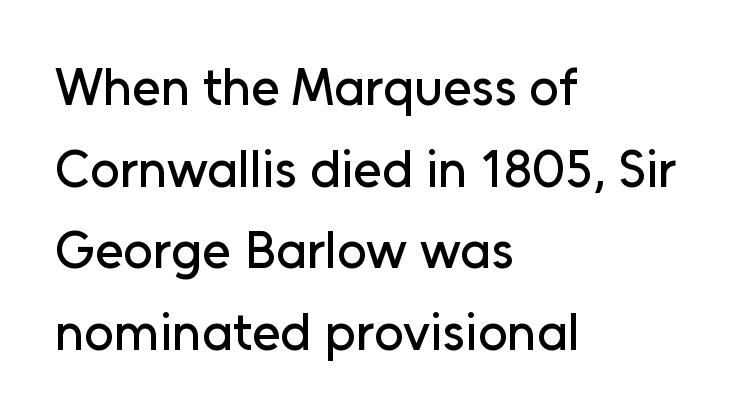
The image shows 52 px sans-serif type, upright; set left-aligned, normal line spacing (1.57x), normal letter spacing, not underlined; low stroke contrast and a medium x-height.
